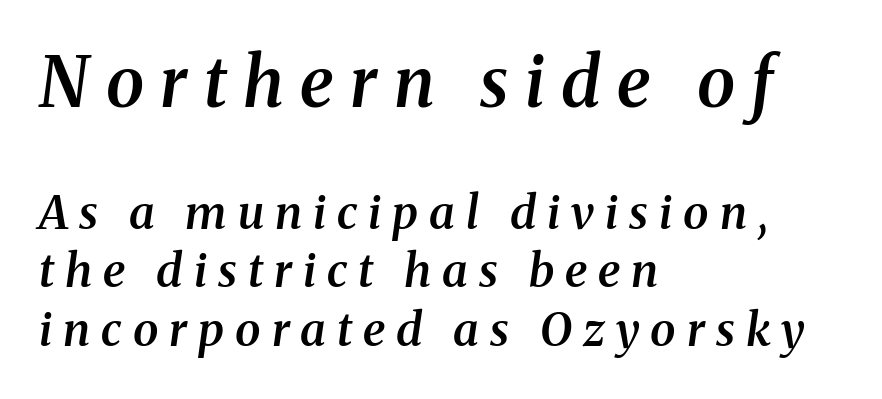
Q: Is the text bold? A: Semi-bold.
Q: Is the text italic (slanted)? A: Yes, it leans right by about 8 degrees.
Q: Is the typeface a serif or a sans-serif typeface? A: Serif.
Q: Is the text underlined? A: No.
Q: How is the paragraph aligned? A: Left-aligned.
Q: Is the spacing between letters normal or unusually wide? A: Unusually wide.
Q: Is the spacing between lines tight, normal or loose? A: Normal.
Q: Which block of text is set in a larger size, the first (top) or the second (bottom)? A: The first (top) one.
Q: Width (condensed, normal, or wide)? A: Normal.
Q: Stroke contrast? A: Medium.
Q: x-height? A: Medium.
Q: Monospaced? A: No.
